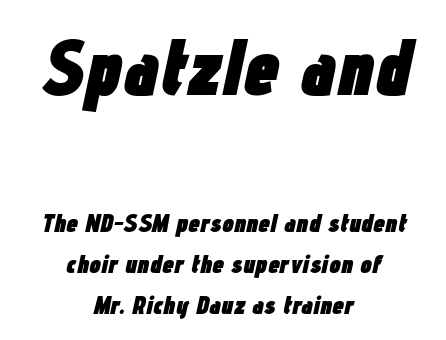
What stands out about the letter spacing? Nothing — it is the standard amount. Honestly, there is no underline to notice here at all. Is the type slanted? Yes — the strokes lean at a clear angle. Vertically, the passage feels balanced, rows spaced as you'd expect.
